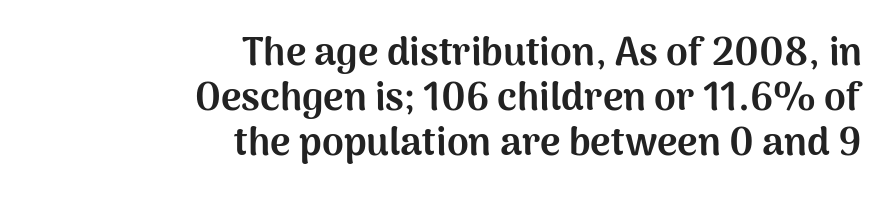
Q: Is the text bold? A: Yes.
Q: Is the text italic (slanted)? A: No, it is upright.
Q: Is the typeface a serif or a sans-serif typeface? A: Sans-serif.
Q: Is the text underlined? A: No.
Q: How is the paragraph aligned? A: Right-aligned.
Q: Is the spacing between letters normal or unusually wide? A: Normal.
Q: Is the spacing between lines tight, normal or loose? A: Tight.
Q: Width (condensed, normal, or wide)? A: Normal.
Q: Stroke contrast? A: Medium.
Q: x-height? A: Medium.
Q: Monospaced? A: No.
